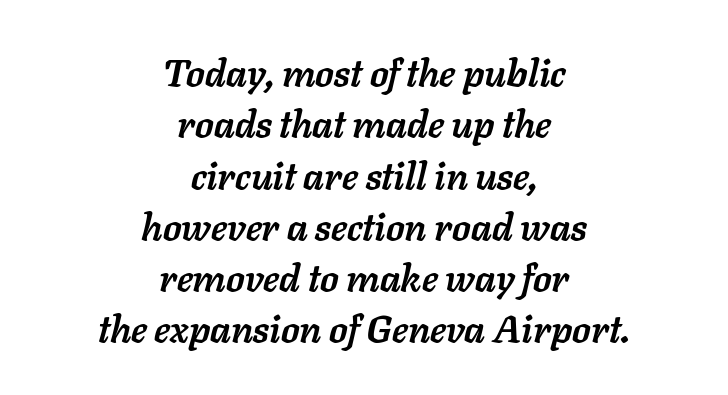
Q: Is the text bold? A: Yes.
Q: Is the text italic (slanted)? A: Yes, it leans right by about 11 degrees.
Q: Is the text underlined? A: No.
Q: How is the paragraph aligned? A: Centered.
Q: Is the spacing between letters normal or unusually wide? A: Normal.
Q: Is the spacing between lines tight, normal or loose? A: Normal.
Q: Width (condensed, normal, or wide)? A: Normal.
Q: Stroke contrast? A: Low.
Q: x-height? A: Medium.
Q: Monospaced? A: No.
